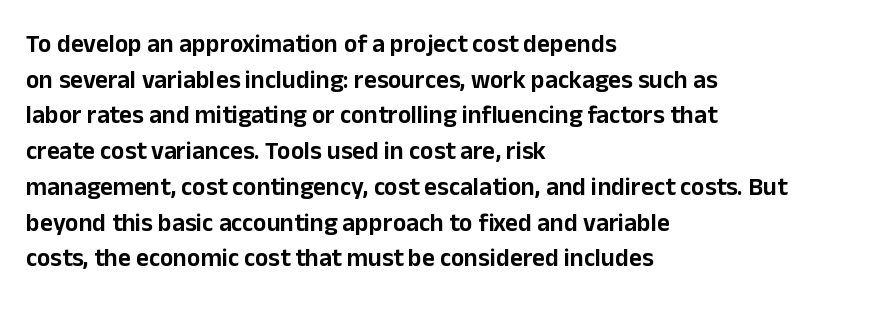
The image shows 25 px text type, upright; set left-aligned, normal line spacing (1.43x), normal letter spacing, not underlined.
